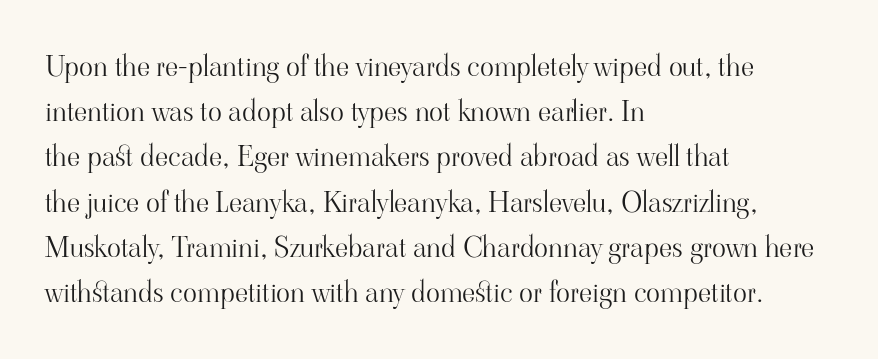
The image shows 29 px light serif type, upright; set left-aligned, normal line spacing (1.56x), normal letter spacing, not underlined; high stroke contrast and a small x-height.
